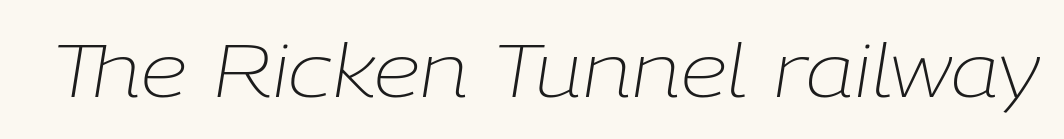
The image shows 74 px light type, italic (leaning right); set normal letter spacing, not underlined; low stroke contrast and a medium x-height.
